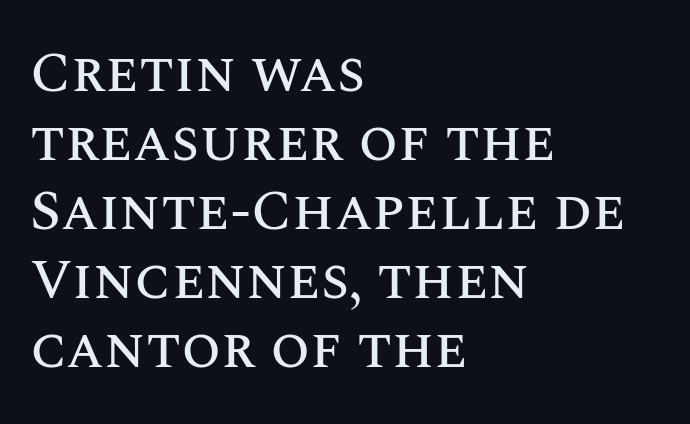
The image shows 57 px text type, upright; set left-aligned, line spacing 1.21x, normal letter spacing, not underlined; medium stroke contrast and a large x-height.
